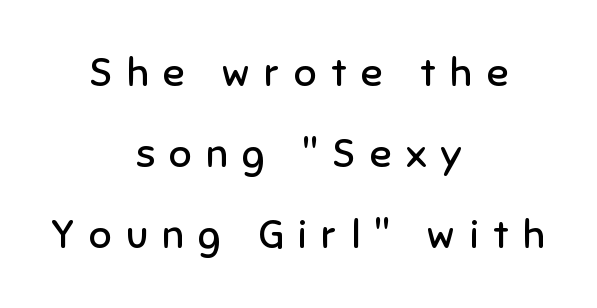
{"serif": "no", "italic": "no", "bold": "no", "weight": "regular", "width": "normal", "stroke_contrast": "low", "x_height": "medium", "monospaced": "no", "underline": "no", "align": "center", "line_spacing": "loose", "line_spacing_ratio": 2.03, "letter_spacing": "wide", "letter_spacing_em": 0.36, "glyph_px": 40}
